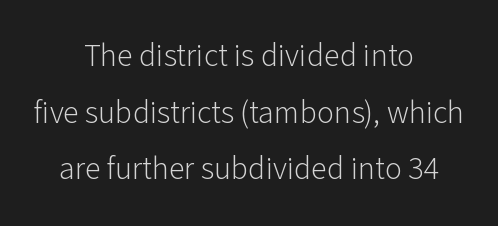
The image shows 32 px light sans-serif type, upright; set centered, line spacing 1.77x, normal letter spacing, not underlined; low stroke contrast and a medium x-height.
